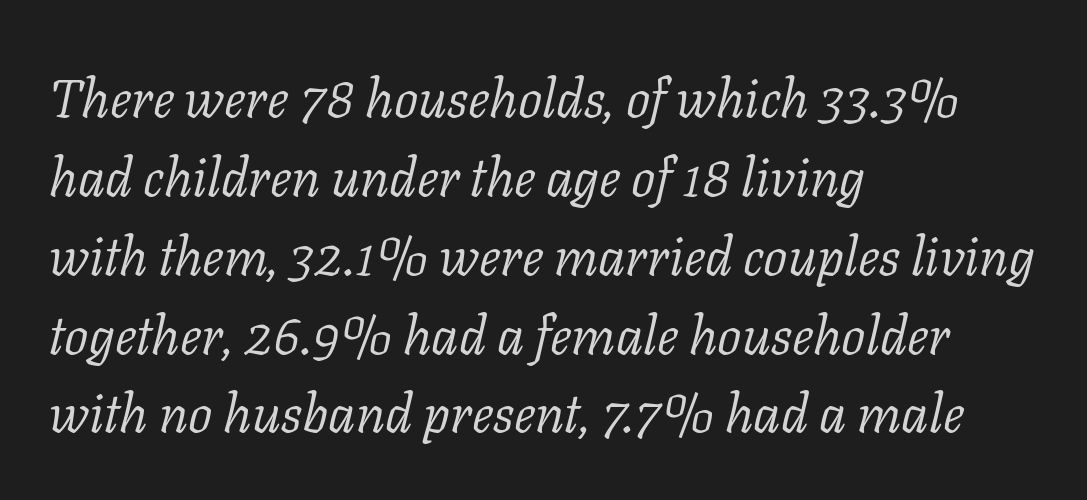
The image shows 54 px light serif type, italic (leaning right); set left-aligned, normal line spacing (1.46x), normal letter spacing, not underlined; low stroke contrast and a medium x-height.
